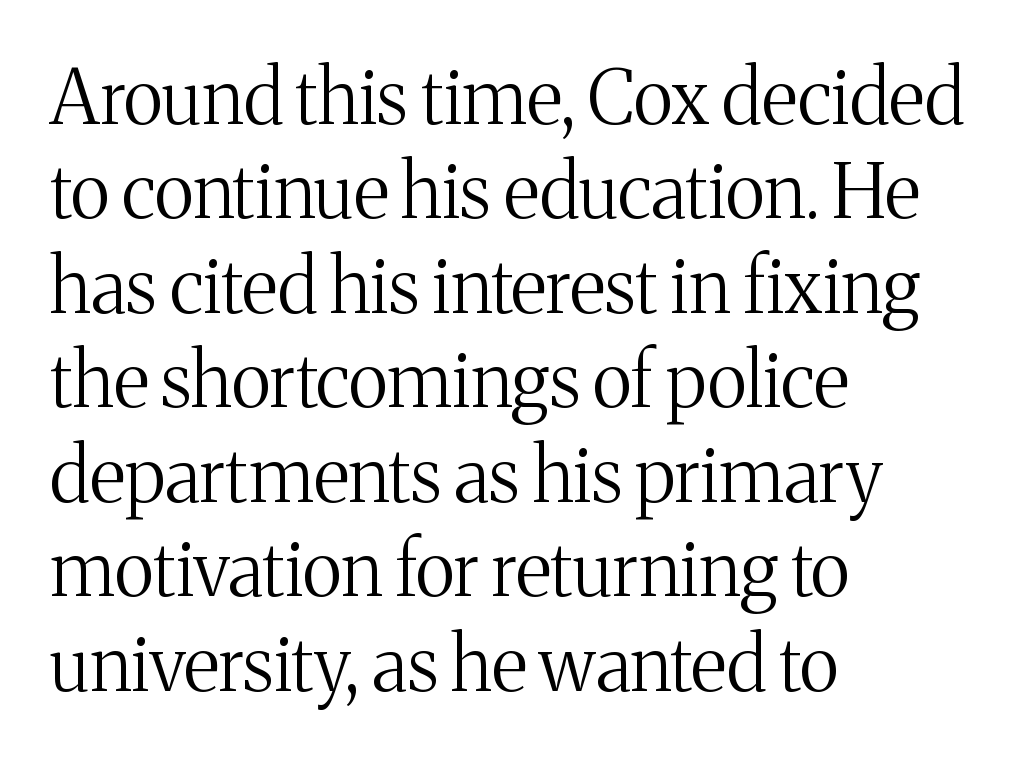
Quick note: underline off. Small tapered or slab feet sit at the stroke ends, so this counts as serif. Note the varied advance widths — an 'i' is clearly narrower than an 'm'. The letters stand upright; this is a roman face. The strokes carry an ordinary text weight at most.
